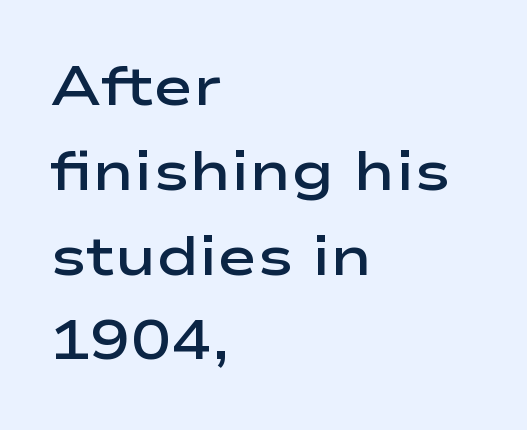
Q: Is the text bold? A: Semi-bold.
Q: Is the text italic (slanted)? A: No, it is upright.
Q: Is the typeface a serif or a sans-serif typeface? A: Sans-serif.
Q: Is the text underlined? A: No.
Q: How is the paragraph aligned? A: Left-aligned.
Q: Is the spacing between letters normal or unusually wide? A: Normal.
Q: Is the spacing between lines tight, normal or loose? A: Normal.
Q: Width (condensed, normal, or wide)? A: Wide.
Q: Stroke contrast? A: Low.
Q: x-height? A: Medium.
Q: Monospaced? A: No.
